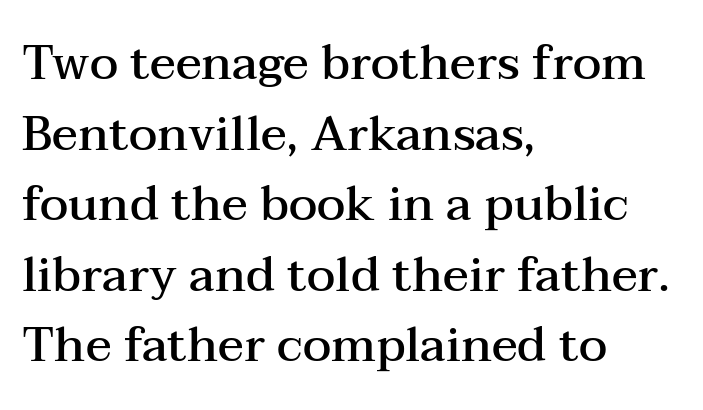
Q: Is the text bold? A: Semi-bold.
Q: Is the text italic (slanted)? A: No, it is upright.
Q: Is the typeface a serif or a sans-serif typeface? A: Serif.
Q: Is the text underlined? A: No.
Q: How is the paragraph aligned? A: Left-aligned.
Q: Is the spacing between letters normal or unusually wide? A: Normal.
Q: Is the spacing between lines tight, normal or loose? A: Normal.
Q: Width (condensed, normal, or wide)? A: Wide.
Q: Stroke contrast? A: Medium.
Q: x-height? A: Medium.
Q: Monospaced? A: No.
